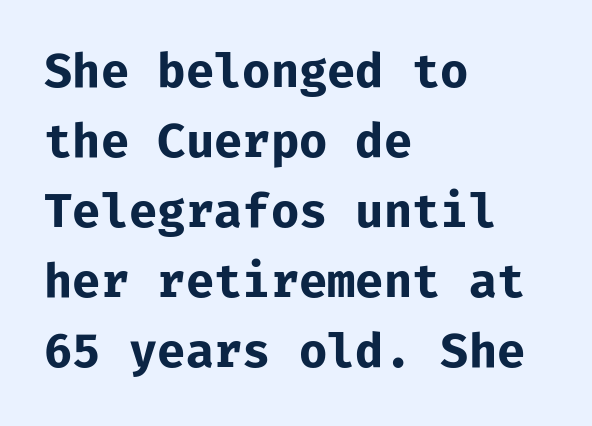
{"serif": "no", "italic": "no", "bold": "yes", "weight": "bold", "width": "normal", "stroke_contrast": "low", "x_height": "medium", "monospaced": "yes", "underline": "no", "align": "left", "line_spacing": "normal", "line_spacing_ratio": 1.52, "letter_spacing": "normal", "letter_spacing_em": 0.0, "glyph_px": 46}
